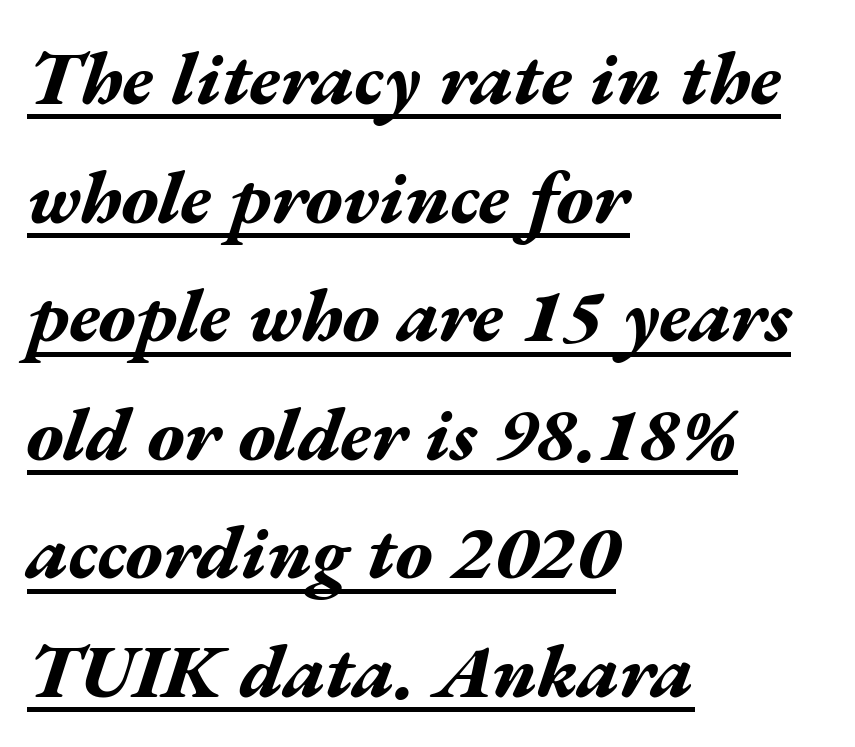
Caption: bold face, heavy strokes. Reading down the column, the eye jumps a familiar distance to each next line. Default kerning and tracking; the words read as compact shapes. Typeset ragged right — the left edge is the straight one.
